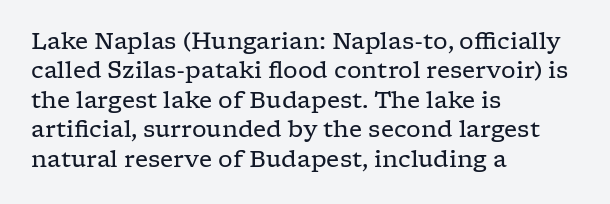
The image shows 23 px text type, upright; set left-aligned, normal line spacing (1.28x), normal letter spacing, not underlined.
